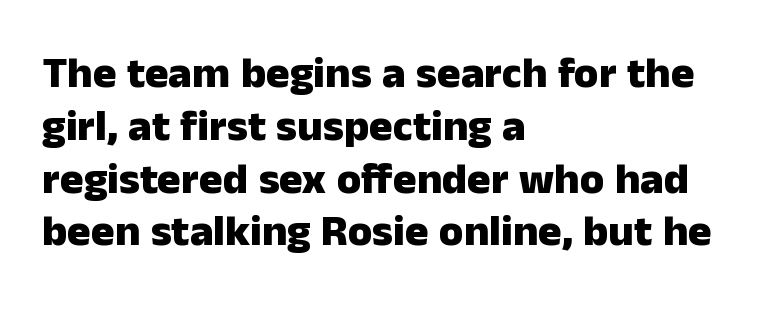
Looks like regular typesetting: each glyph gets only the width it needs. The letters stand straight up with perfectly vertical stems. The passage shown is typeset with a sans-serif family. The letterforms sit shoulder to shoulder at normal distance.
